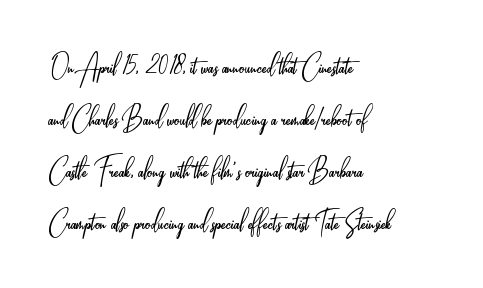
Quick note: underline off. Think of a printed novel: that variable character pitch is what you see here. Stroke mass is kept to a normal reading level or below. Tracking value appears to be zero — textbook default spacing.
